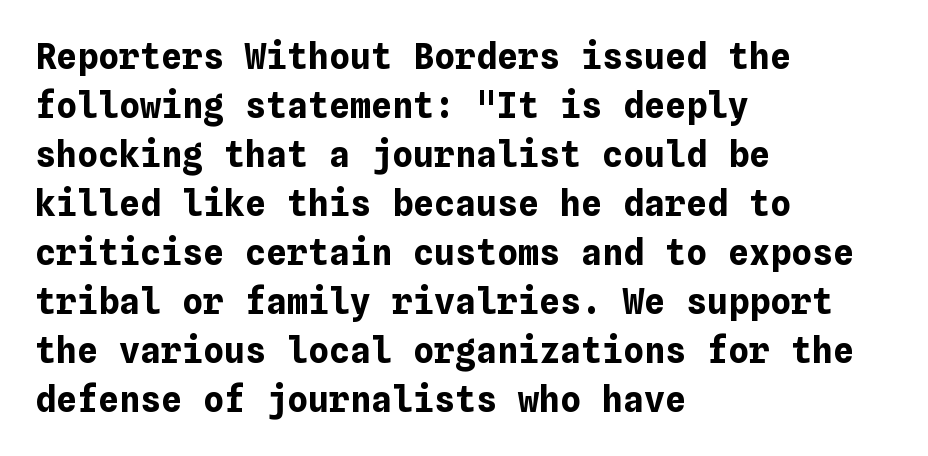
The type is set solid horizontally, with unmodified tracking. Line beginnings align vertically; line endings do not. Heavy, bold letterforms. The baseline area is clear.
